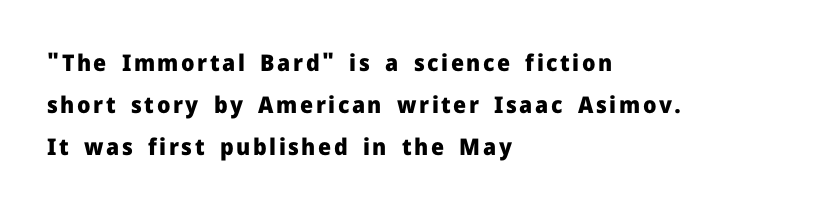
The image shows 23 px bold type, upright; set left-aligned, line spacing 1.83x, not underlined.
